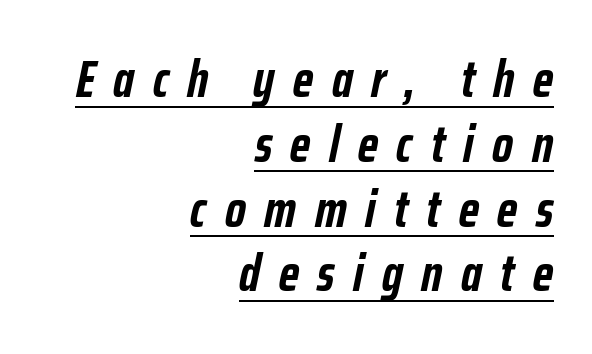
The face used here is proportionally spaced, like ordinary book or web type. Italic: yes, the glyphs are oblique. The leading is moderate, giving the passage an even texture. Honestly, the letter spacing is so wide it's the main thing you notice. The specimen includes a rule beneath the text block's lines.
